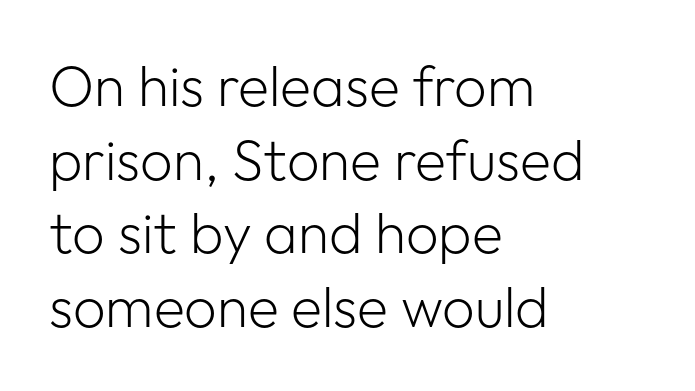
Q: Is the text bold? A: No.
Q: Is the text italic (slanted)? A: No, it is upright.
Q: Is the typeface a serif or a sans-serif typeface? A: Sans-serif.
Q: Is the text underlined? A: No.
Q: How is the paragraph aligned? A: Left-aligned.
Q: Is the spacing between letters normal or unusually wide? A: Normal.
Q: Is the spacing between lines tight, normal or loose? A: Normal.
Q: Width (condensed, normal, or wide)? A: Normal.
Q: Stroke contrast? A: Low.
Q: x-height? A: Medium.
Q: Monospaced? A: No.
